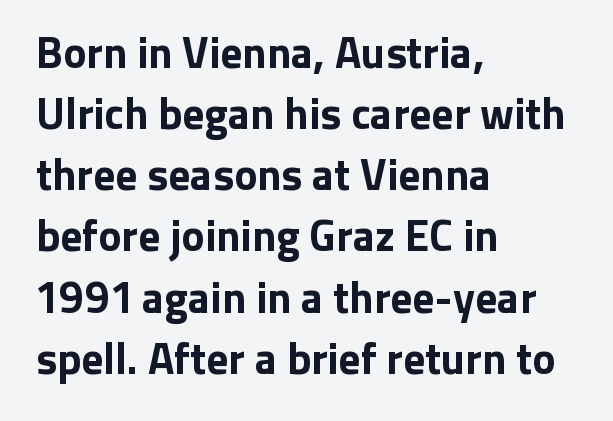
{"serif": "no", "italic": "no", "bold": "yes", "weight": "bold", "width": "normal", "stroke_contrast": "low", "x_height": "medium", "monospaced": "no", "underline": "no", "align": "left", "line_spacing": "normal", "line_spacing_ratio": 1.39, "letter_spacing": "normal", "letter_spacing_em": 0.0, "glyph_px": 44}
